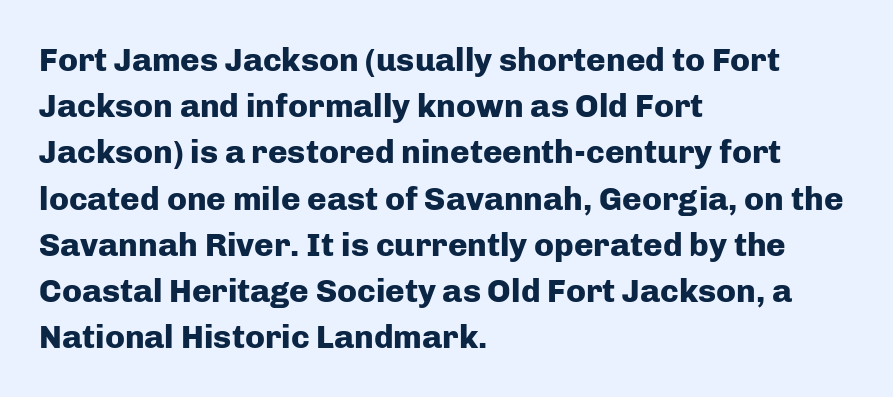
Q: Is the text bold? A: Yes.
Q: Is the text italic (slanted)? A: No, it is upright.
Q: Is the typeface a serif or a sans-serif typeface? A: Sans-serif.
Q: Is the text underlined? A: No.
Q: How is the paragraph aligned? A: Left-aligned.
Q: Is the spacing between letters normal or unusually wide? A: Normal.
Q: Is the spacing between lines tight, normal or loose? A: Normal.
Q: Width (condensed, normal, or wide)? A: Normal.
Q: Stroke contrast? A: Low.
Q: x-height? A: Medium.
Q: Monospaced? A: No.
